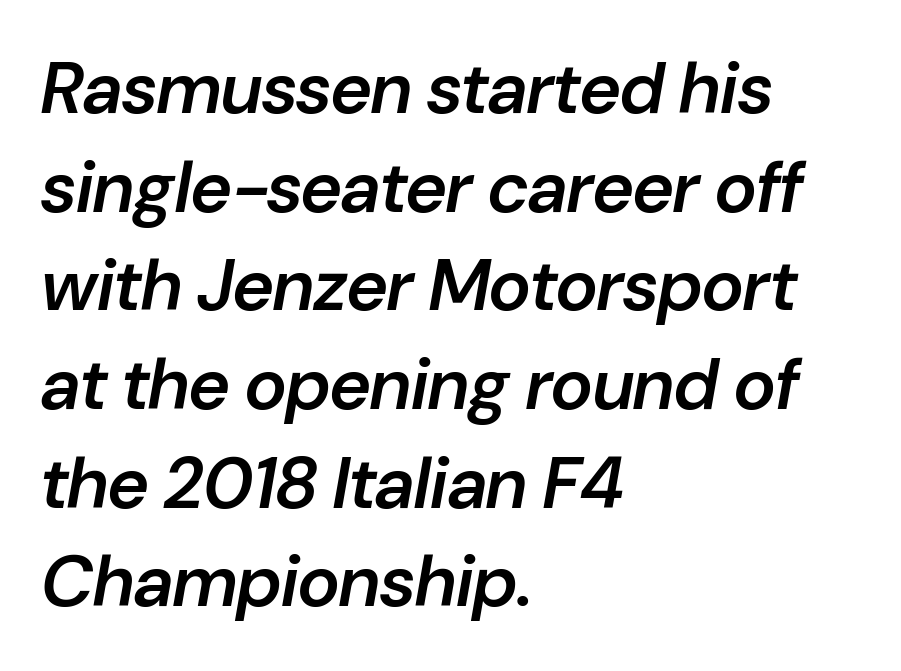
{"italic": "yes", "lean": "right", "slant_degrees": 10, "bold": "semi", "weight": "semibold", "width": "normal", "stroke_contrast": "low", "x_height": "medium", "monospaced": "no", "underline": "no", "align": "left", "line_spacing": "normal", "line_spacing_ratio": 1.37, "letter_spacing": "normal", "letter_spacing_em": 0.0, "glyph_px": 72}
